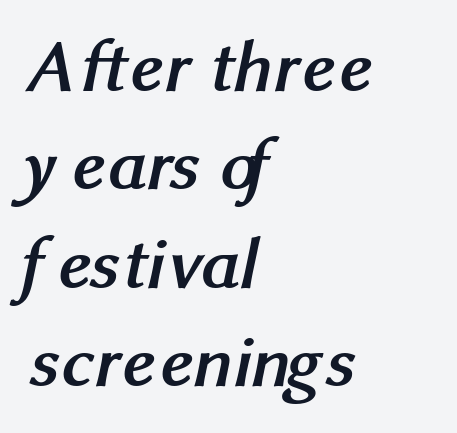
Each line starts at the same left margin while the right side varies. This is heavy type, rendered in bold. This sample has the flowing, uneven cadence of proportional lettering. Type without underlining.
